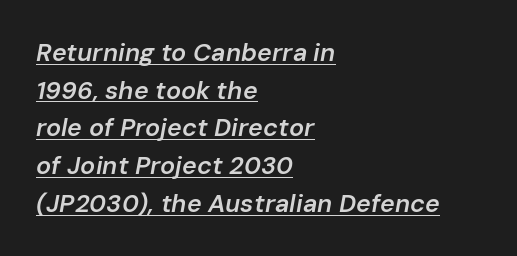
The image shows 25 px text type, italic (leaning right); set left-aligned, normal line spacing (1.51x), normal letter spacing, underlined.
